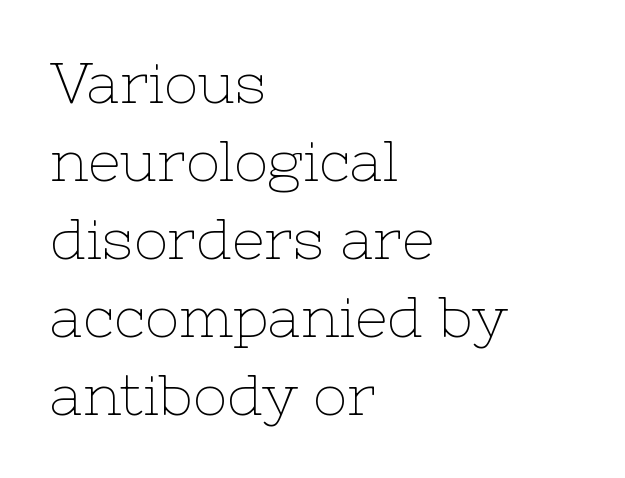
The image shows 57 px thin serif type, upright; set left-aligned, normal line spacing (1.37x), normal letter spacing, not underlined; low stroke contrast and a medium x-height.
